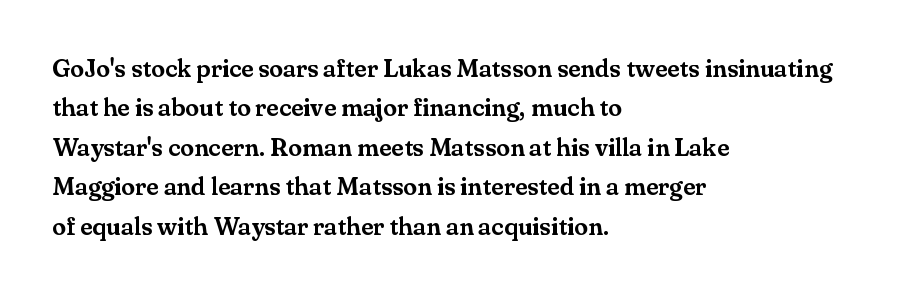
The setting favours the left margin, as ordinary paragraphs usually do. Is there any slant? The stems are plumb. A bare baseline throughout the passage. The letterforms sit shoulder to shoulder at normal distance. These lines sit exactly where default settings would place them.
